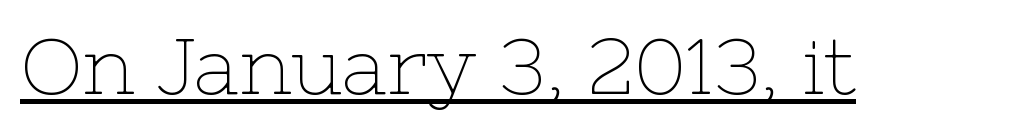
Note the varied advance widths — an 'i' is clearly narrower than an 'm'. Emphasis is given by a line drawn under the lettering. In terms of letterspacing, this is plain default setting. The cut favours lightness, reaching ordinary text weight at its darkest. Unlike italic type, these characters show no tilt at all. You can tell from the footed stems that serif type was used.
